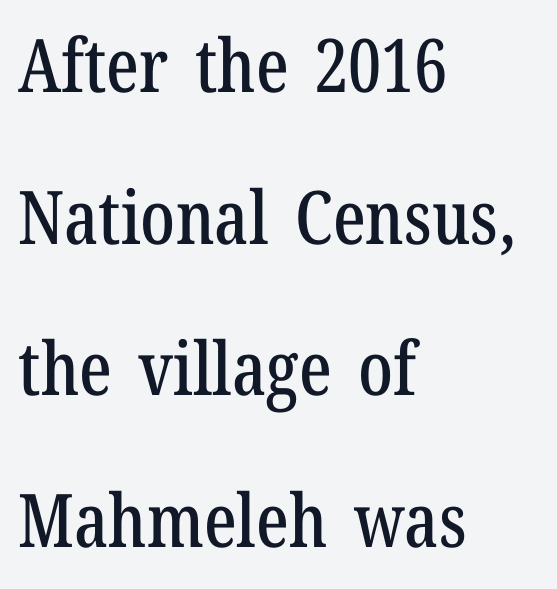
The image shows 74 px condensed serif type, upright; set left-aligned, loose line spacing (2.05x), normal letter spacing, not underlined; low stroke contrast and a medium x-height.
